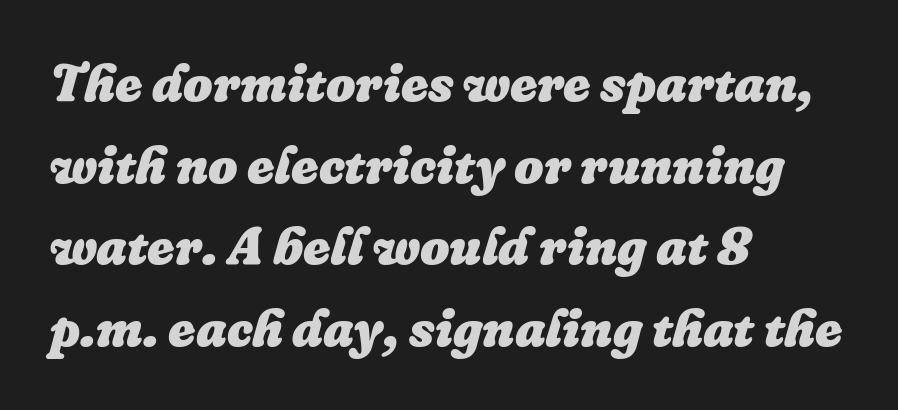
{"italic": "yes", "lean": "right", "slant_degrees": 16, "bold": "yes", "weight": "heavy", "width": "normal", "stroke_contrast": "low", "x_height": "medium", "monospaced": "no", "underline": "no", "align": "left", "line_spacing": "normal", "line_spacing_ratio": 1.57, "letter_spacing": "normal", "letter_spacing_em": 0.0, "glyph_px": 52}
